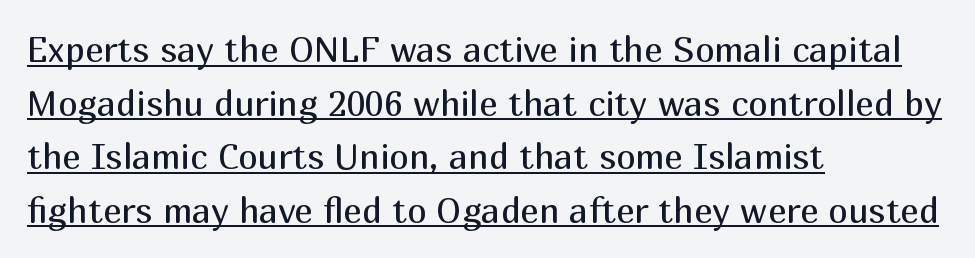
Underline: present. A normal amount of white space separates one row of letters from the next. This rendering uses left alignment, leaving the right contour irregular. The face used here is a sans, in the tradition of grotesques and geometrics. The passage shown is typed in a proportional face where columns would drift.
